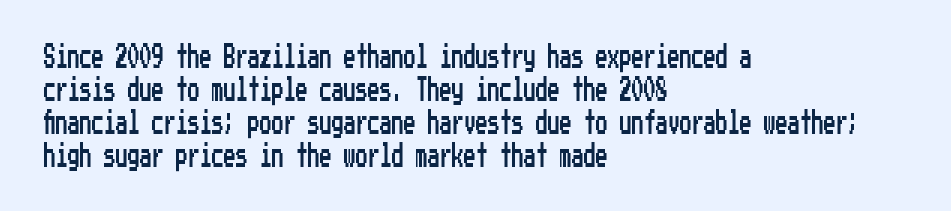
{"italic": "no", "underline": "no", "align": "left", "line_spacing": "normal", "line_spacing_ratio": 1.37, "letter_spacing": "normal", "letter_spacing_em": 0.0, "glyph_px": 24}
